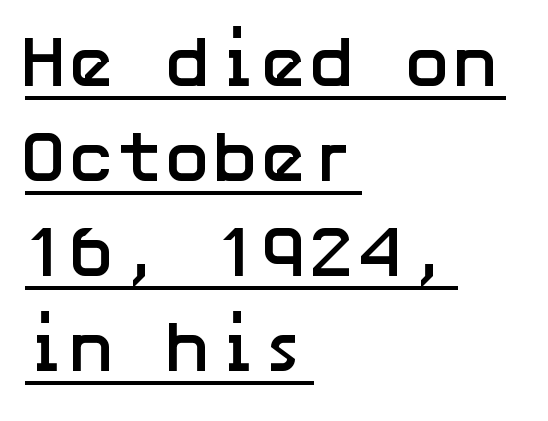
{"serif": "no", "italic": "no", "bold": "yes", "weight": "semibold", "width": "normal", "stroke_contrast": "low", "x_height": "medium", "underline": "yes", "align": "left", "line_spacing": "normal", "line_spacing_ratio": 1.32, "letter_spacing": "normal", "letter_spacing_em": 0.0, "glyph_px": 72}
